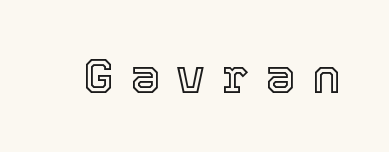
Q: Is the text italic (slanted)? A: No, it is upright.
Q: Is the text underlined? A: No.
Q: Is the spacing between letters normal or unusually wide? A: Unusually wide.
Q: Width (condensed, normal, or wide)? A: Normal.
Q: x-height? A: Medium.
Q: Monospaced? A: No.
